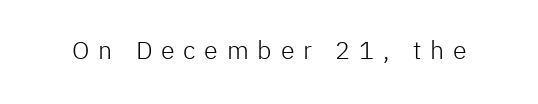
Q: Is the text bold? A: No.
Q: Is the text italic (slanted)? A: No, it is upright.
Q: Is the text underlined? A: No.
Q: Is the spacing between letters normal or unusually wide? A: Unusually wide.
